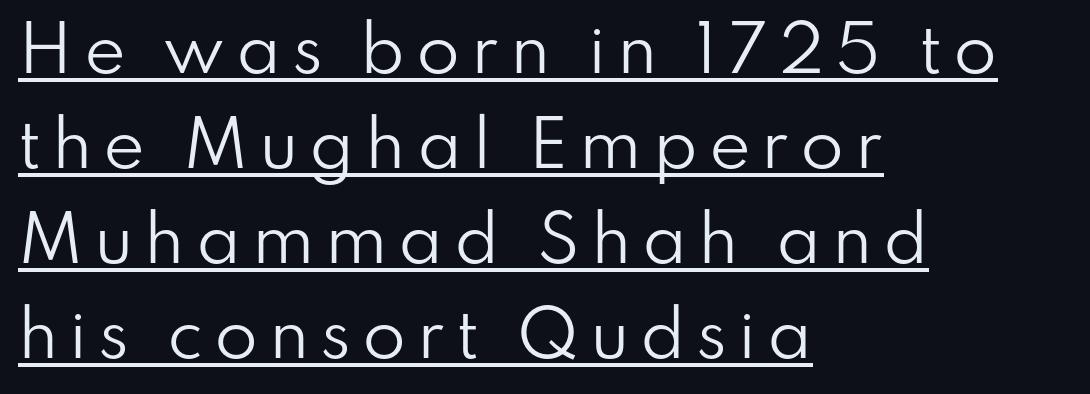
Q: Is the text bold? A: No.
Q: Is the text italic (slanted)? A: No, it is upright.
Q: Is the typeface a serif or a sans-serif typeface? A: Sans-serif.
Q: Is the text underlined? A: Yes.
Q: How is the paragraph aligned? A: Left-aligned.
Q: Is the spacing between lines tight, normal or loose? A: Normal.
Q: Width (condensed, normal, or wide)? A: Normal.
Q: Stroke contrast? A: Low.
Q: x-height? A: Small.
Q: Monospaced? A: No.
